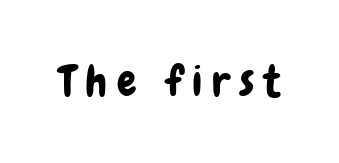
The image shows 43 px condensed sans-serif type, upright; set unusually wide letter spacing (+0.23 em), not underlined; low stroke contrast and a medium x-height.
